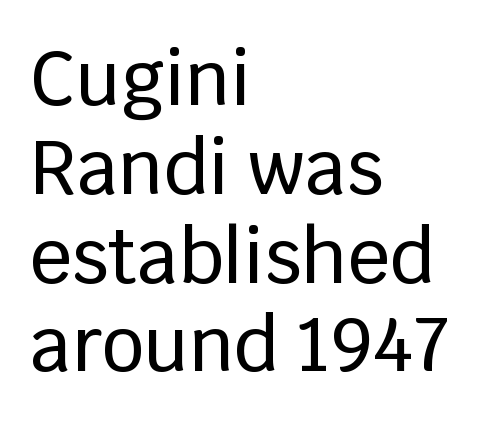
Q: Is the text italic (slanted)? A: No, it is upright.
Q: Is the typeface a serif or a sans-serif typeface? A: Sans-serif.
Q: Is the text underlined? A: No.
Q: How is the paragraph aligned? A: Left-aligned.
Q: Is the spacing between letters normal or unusually wide? A: Normal.
Q: Width (condensed, normal, or wide)? A: Normal.
Q: Stroke contrast? A: Low.
Q: x-height? A: Large.
Q: Monospaced? A: No.
